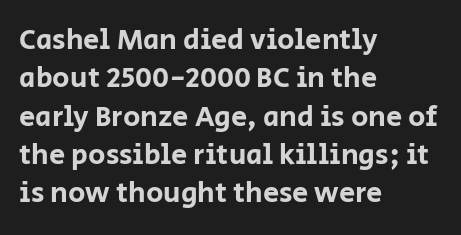
The image shows 29 px sans-serif type, upright; set left-aligned, normal line spacing (1.32x), normal letter spacing, not underlined; low stroke contrast and a large x-height.
